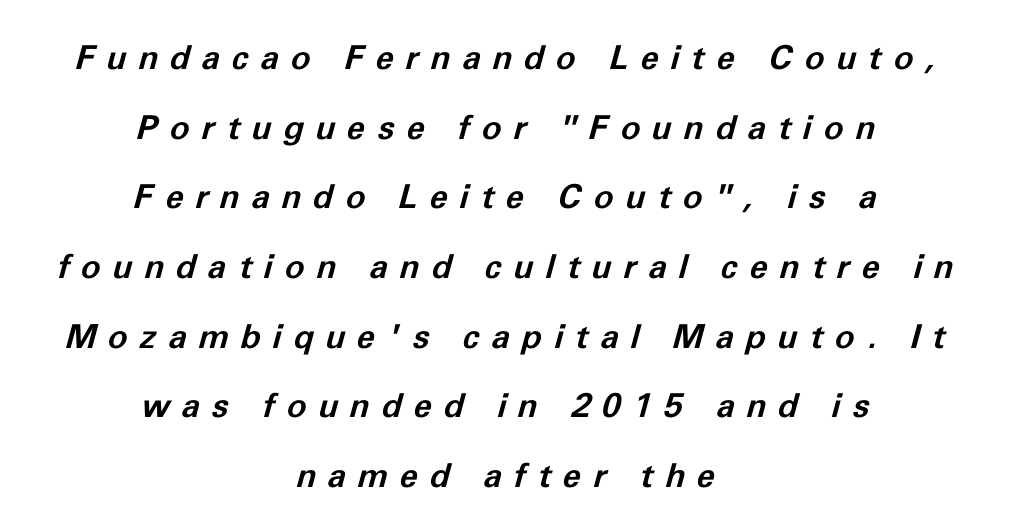
{"italic": "yes", "lean": "right", "slant_degrees": 11, "bold": "yes", "weight": "bold", "width": "normal", "stroke_contrast": "low", "x_height": "medium", "monospaced": "no", "underline": "no", "align": "center", "line_spacing": "loose", "line_spacing_ratio": 2.11, "letter_spacing": "wide", "letter_spacing_em": 0.36, "glyph_px": 33}
